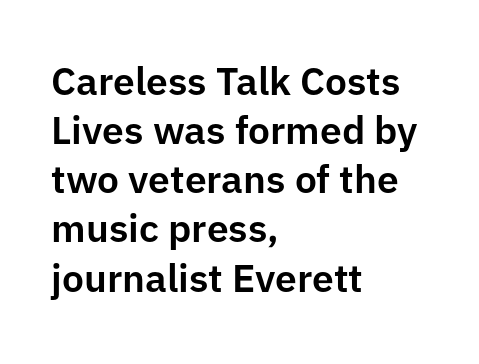
Q: Is the text italic (slanted)? A: No, it is upright.
Q: Is the typeface a serif or a sans-serif typeface? A: Sans-serif.
Q: Is the text underlined? A: No.
Q: How is the paragraph aligned? A: Left-aligned.
Q: Is the spacing between letters normal or unusually wide? A: Normal.
Q: Is the spacing between lines tight, normal or loose? A: Normal.
Q: Width (condensed, normal, or wide)? A: Normal.
Q: Stroke contrast? A: Low.
Q: x-height? A: Medium.
Q: Monospaced? A: No.
